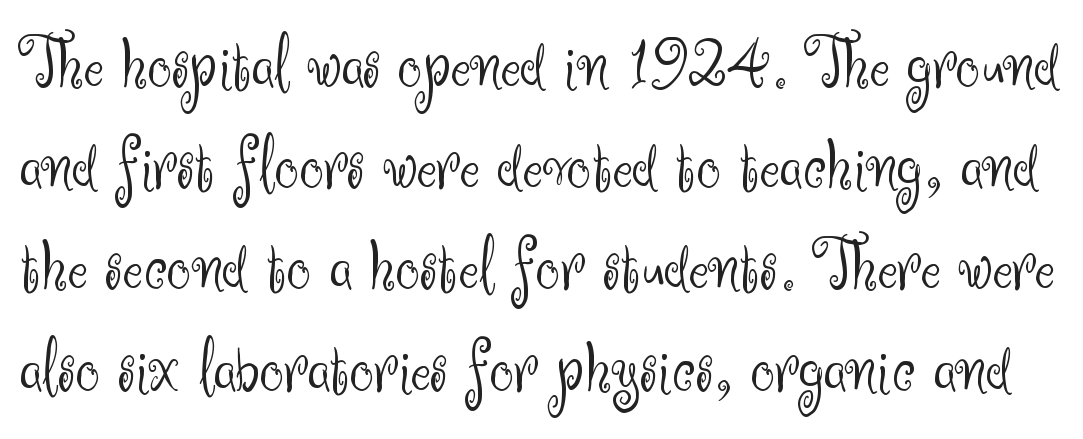
Q: Is the text bold? A: No.
Q: Is the text italic (slanted)? A: No, it is upright.
Q: Is the typeface a serif or a sans-serif typeface? A: Sans-serif.
Q: Is the text underlined? A: No.
Q: Is the spacing between letters normal or unusually wide? A: Normal.
Q: Is the spacing between lines tight, normal or loose? A: Normal.
Q: Width (condensed, normal, or wide)? A: Normal.
Q: Stroke contrast? A: Medium.
Q: x-height? A: Small.
Q: Monospaced? A: No.
